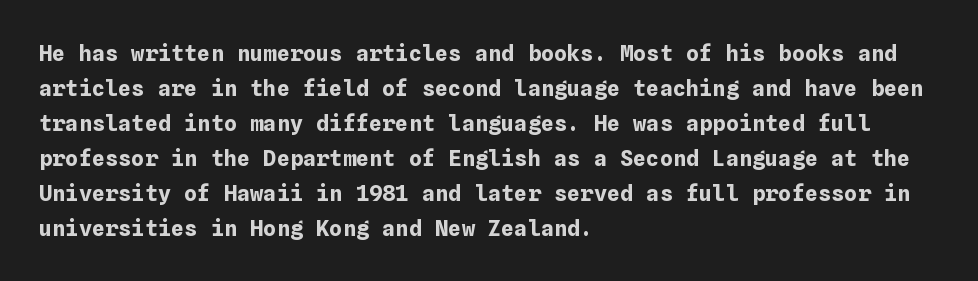
{"italic": "no", "bold": "yes", "underline": "no", "align": "left", "line_spacing": "normal", "line_spacing_ratio": 1.59, "letter_spacing": "normal", "letter_spacing_em": 0.0, "glyph_px": 22}
